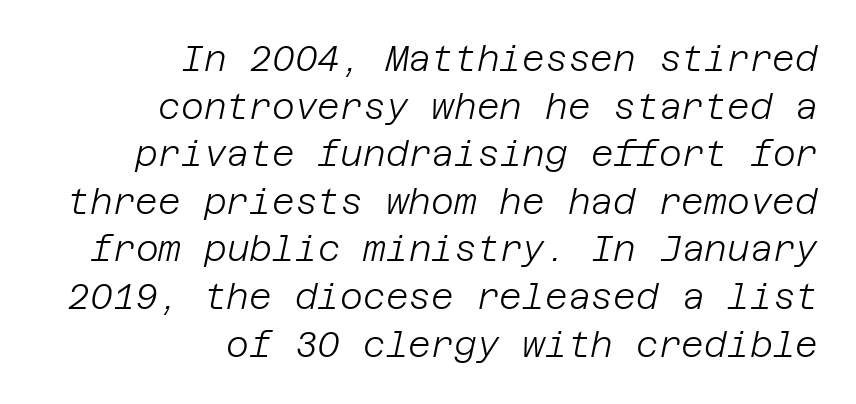
This rendering features lettering with no underline. Layout note: lines flush right. Slant detected: the letters are inclined. Letter spacing: default.
